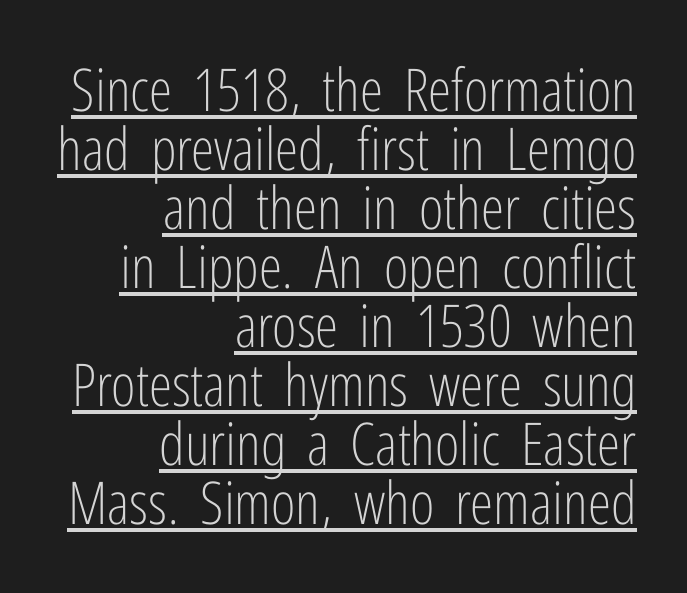
Check where the strokes stop: nothing finishes them off — pure sans. The lines are packed closely together with very little leading. Heaviness? Minimal to ordinary, like unemphasized prose. Spacing verdict: proportional, widths tailored to each character. Compared with typical body copy, the letter spacing here is the same.
